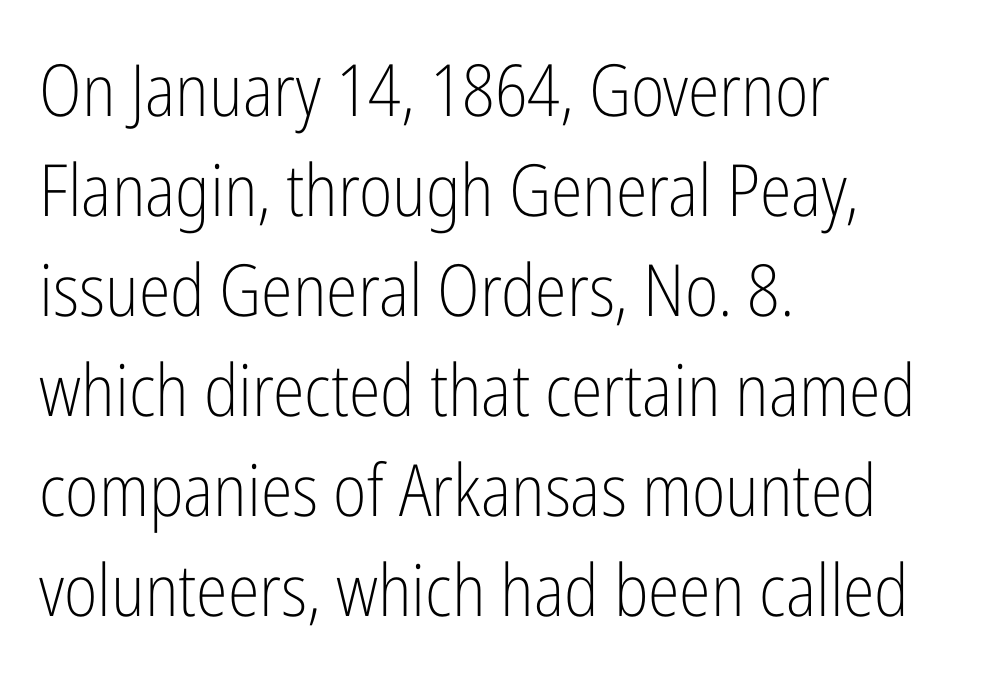
The image shows 72 px light, condensed sans-serif type, upright; set left-aligned, normal line spacing (1.39x), normal letter spacing, not underlined; low stroke contrast and a medium x-height.
